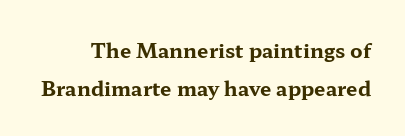
Letter spacing: default. A dark, heavy texture on the line: the type is bold. Posture: upright roman. Glance below the letters and you will spot only blank space.
